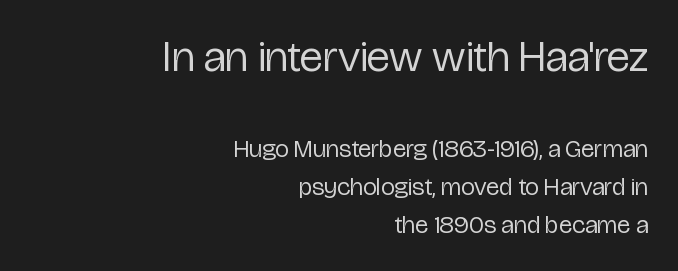
{"serif": "no", "italic": "no", "bold": "no", "weight": "regular", "width": "condensed", "stroke_contrast": "low", "x_height": "medium", "monospaced": "no", "underline": "no", "align": "right", "line_spacing": "normal", "line_spacing_ratio": 1.53, "letter_spacing": "normal", "letter_spacing_em": 0.0, "larger_block": "first", "size_ratio": 1.76, "glyph_px": 44}
